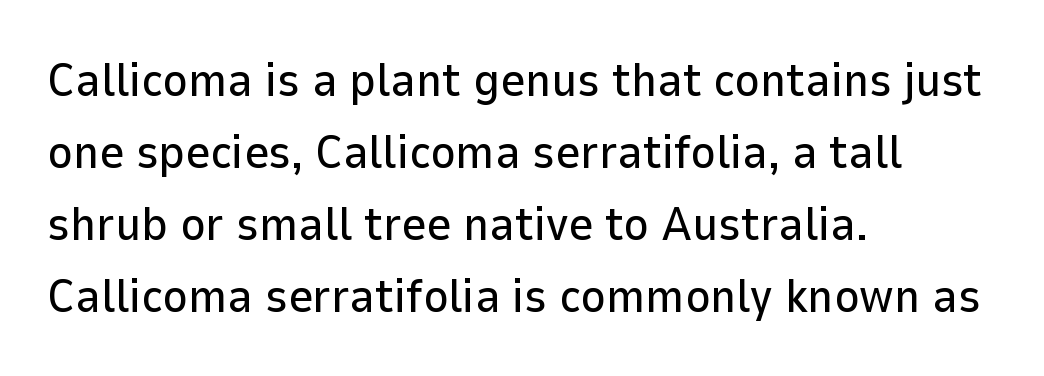
The image shows 48 px sans-serif type, upright; set left-aligned, normal line spacing (1.5x), normal letter spacing, not underlined; low stroke contrast and a medium x-height.
